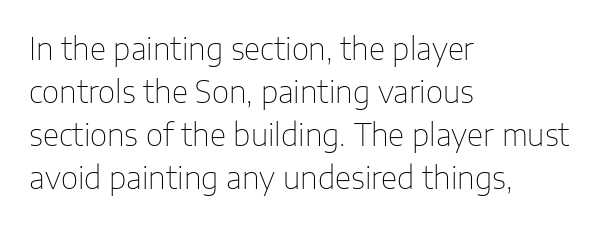
{"serif": "no", "italic": "no", "bold": "no", "weight": "thin", "width": "normal", "stroke_contrast": "low", "x_height": "medium", "monospaced": "no", "underline": "no", "align": "left", "line_spacing": "normal", "line_spacing_ratio": 1.43, "letter_spacing": "normal", "letter_spacing_em": 0.0, "glyph_px": 30}
